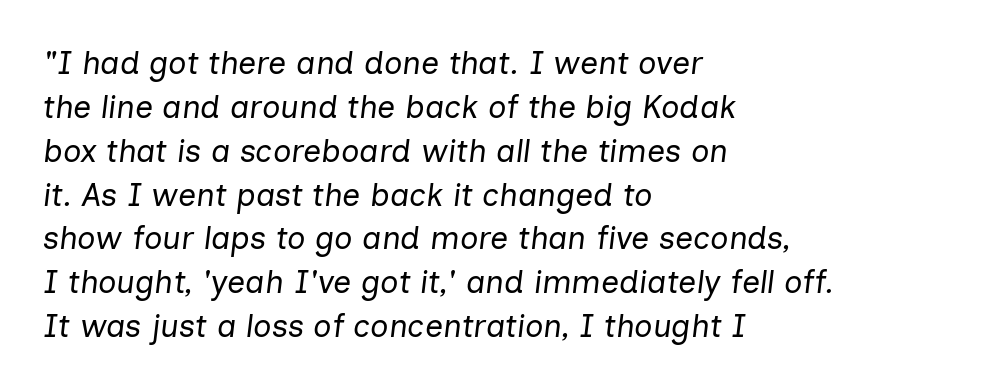
Proportional: the letters do not fall into vertical columns. Slanted lettering throughout. Letters rest on an invisible, unmarked baseline. Heaviness? Minimal to ordinary, like unemphasized prose. A student would call this left alignment; a typographer would say flush left, rag right. Rows of type keep a routine distance in the vertical direction.
